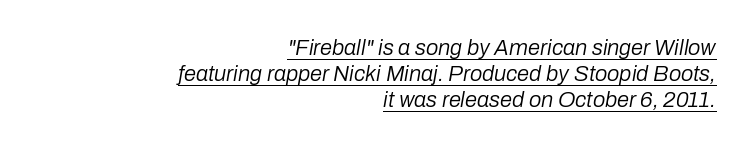
{"italic": "yes", "lean": "right", "slant_degrees": 10, "bold": "no", "underline": "yes", "align": "right", "line_spacing_ratio": 1.18, "letter_spacing": "normal", "letter_spacing_em": 0.0, "glyph_px": 22}
